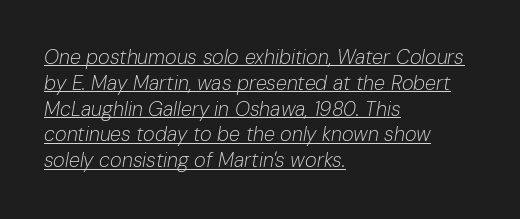
Q: Is the text bold? A: No.
Q: Is the text italic (slanted)? A: Yes, it leans right by about 10 degrees.
Q: Is the text underlined? A: Yes.
Q: How is the paragraph aligned? A: Left-aligned.
Q: Is the spacing between letters normal or unusually wide? A: Normal.
Q: Is the spacing between lines tight, normal or loose? A: Normal.
